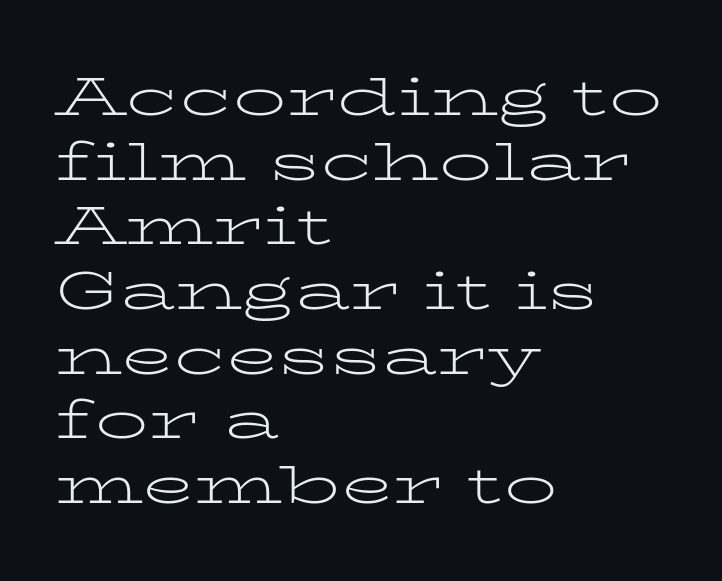
The letters advance in unequal steps, a hallmark of proportional type. Only glyphs here, with clear space below each row. Characters remain perfectly vertical along every line. Old-style or modern, the face here clearly has serifs.
